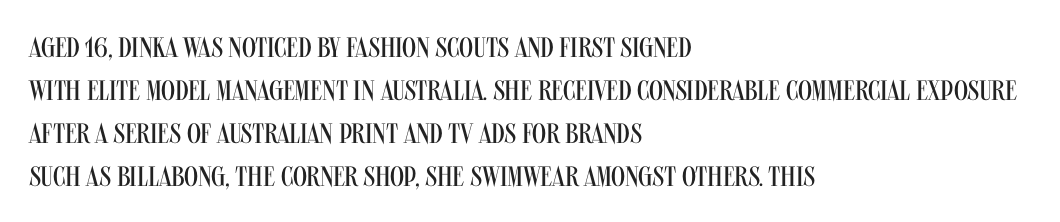
Regarding serifs, this sample does without them. One glance says typical: line gaps are just what's usual. The letters stand straight up with perfectly vertical stems. The tracking reads as untouched default to a designer's eye. Heft: none added — not bold. Casual observation: everything's shoved over to the left.
